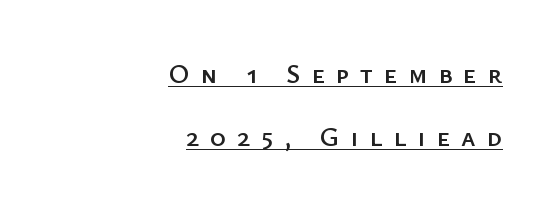
Somebody hit Ctrl+U on this one — the words are underlined. Substantial extra tracking has been applied to these lines. All the whitespace from short lines collects on the left. The lettering holds an erect, upright posture throughout. Does the leading feel generous? Absolutely, it's lavish.
